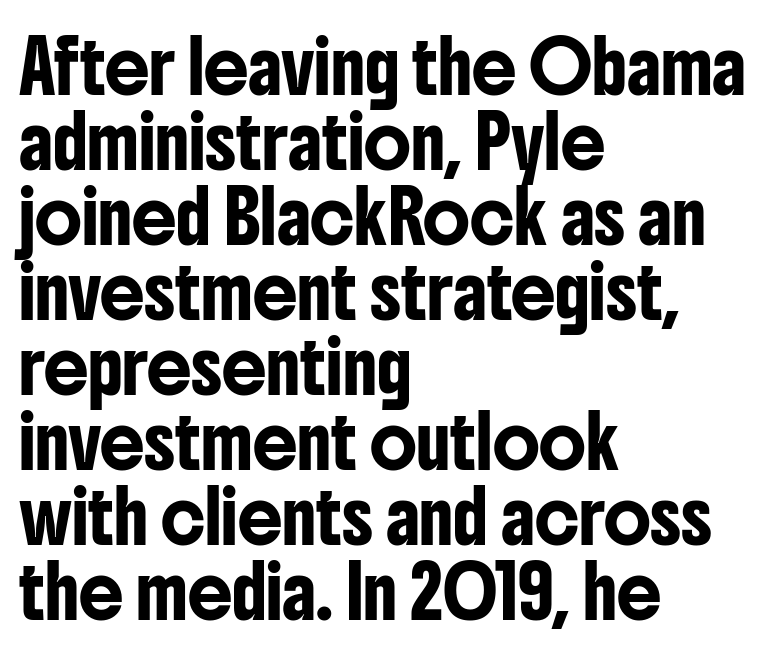
Q: Is the text italic (slanted)? A: No, it is upright.
Q: Is the typeface a serif or a sans-serif typeface? A: Sans-serif.
Q: Is the text underlined? A: No.
Q: How is the paragraph aligned? A: Left-aligned.
Q: Is the spacing between letters normal or unusually wide? A: Normal.
Q: Is the spacing between lines tight, normal or loose? A: Normal.
Q: Width (condensed, normal, or wide)? A: Condensed.
Q: Stroke contrast? A: Low.
Q: x-height? A: Medium.
Q: Monospaced? A: No.
